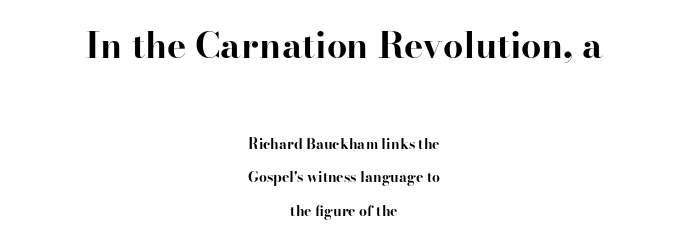
Between these two stacked blocks, the higher one wins on size. Descenders hang freely into open space. Each glyph is drawn with heavy, bold strokes. Stroke terminals: seriffed. Observe the ordinary spacing: letters are neighbours, not strangers.
